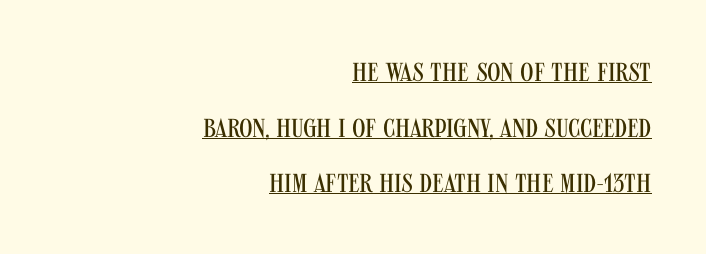
The image shows 26 px text type, upright; set right-aligned, loose line spacing (2.14x), normal letter spacing, underlined.
